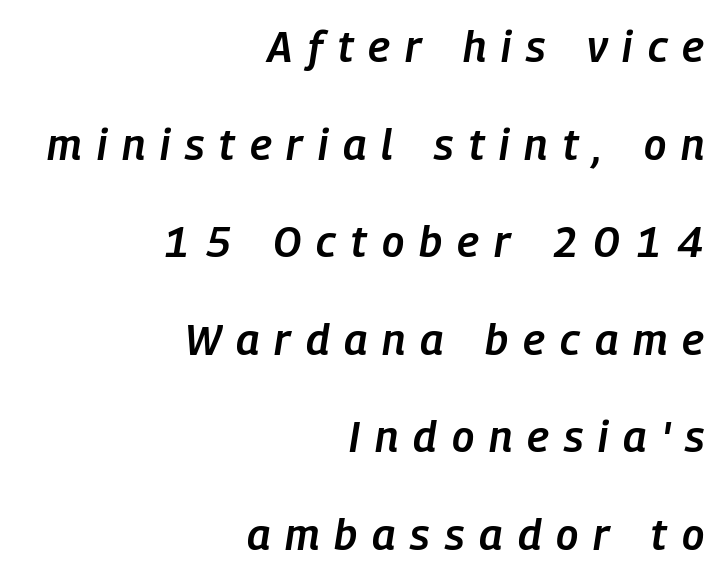
A bare baseline throughout the passage. Compared with typical body copy, the letter spacing here is much looser. The passage shown is semibold, sitting just below true bold. A typesetter would call this proportional, since set widths differ per character. Horizontal bands of white between lines are thick stripes.
